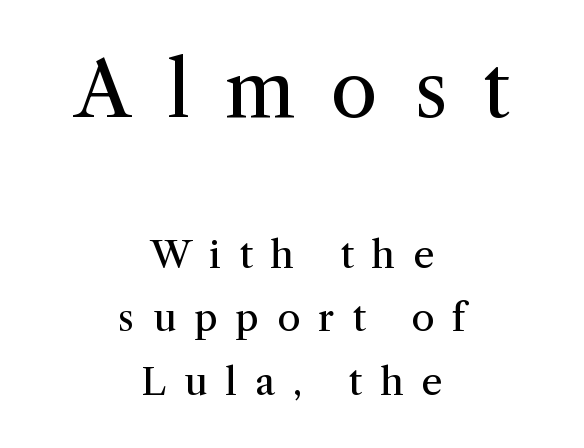
Q: Is the text bold? A: No.
Q: Is the text italic (slanted)? A: No, it is upright.
Q: Is the typeface a serif or a sans-serif typeface? A: Serif.
Q: Is the text underlined? A: No.
Q: How is the paragraph aligned? A: Centered.
Q: Is the spacing between letters normal or unusually wide? A: Unusually wide.
Q: Is the spacing between lines tight, normal or loose? A: Normal.
Q: Which block of text is set in a larger size, the first (top) or the second (bottom)? A: The first (top) one.
Q: Width (condensed, normal, or wide)? A: Normal.
Q: Stroke contrast? A: Medium.
Q: x-height? A: Medium.
Q: Monospaced? A: No.
